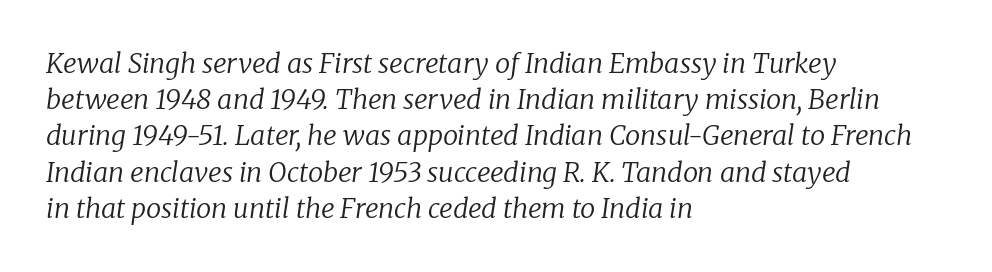
Q: Is the text bold? A: No.
Q: Is the text italic (slanted)? A: Yes, it leans right by about 8 degrees.
Q: Is the text underlined? A: No.
Q: How is the paragraph aligned? A: Left-aligned.
Q: Is the spacing between letters normal or unusually wide? A: Normal.
Q: Is the spacing between lines tight, normal or loose? A: Normal.
